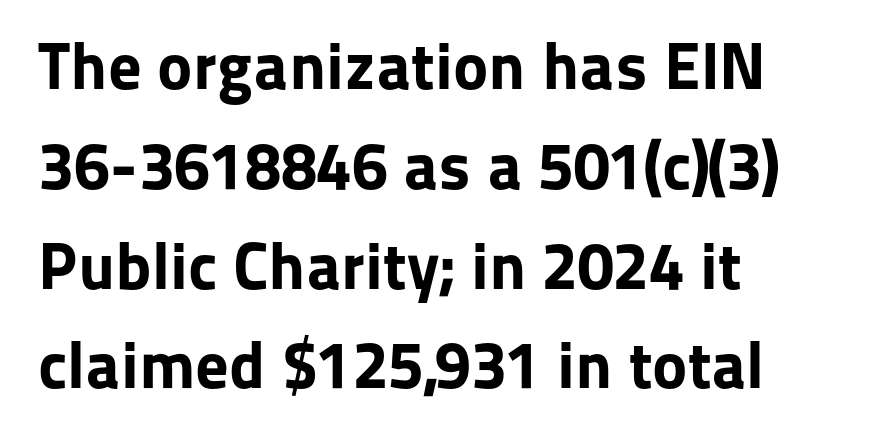
Upright lettering throughout. Note the varied advance widths — an 'i' is clearly narrower than an 'm'. Tracking here is standard; glyphs follow each other at the usual distance. Does the copy run flush right? No — it runs flush left. This is sans-serif lettering, the kind often seen on screens and signage.
